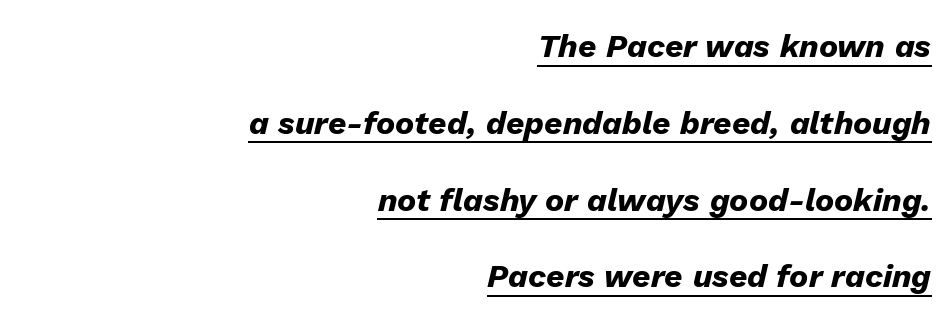
Honestly, the letter spacing is just normal — you wouldn't notice it. The whole block is typeset with a tilt. This sample has the flowing, uneven cadence of proportional lettering. The line-height multiplier appears high, well above default.
